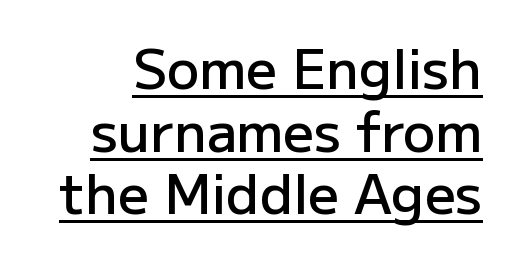
The sample's only ornament is a line tracing under the words. Style check: upright. Stroke terminals: plain, sans-serif. Letter spacing: default. These words are printed semibold, heavier than regular yet not bold. Each letter keeps its own natural width here, so spacing adapts to shape.
